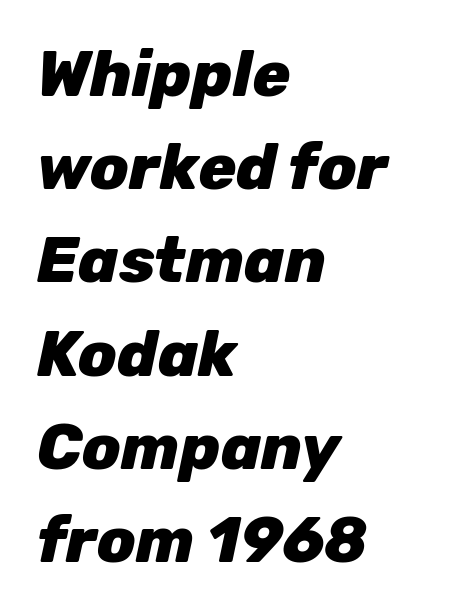
The image shows 63 px heavy type, italic (leaning right); set left-aligned, normal line spacing (1.48x), normal letter spacing, not underlined; low stroke contrast and a medium x-height.
